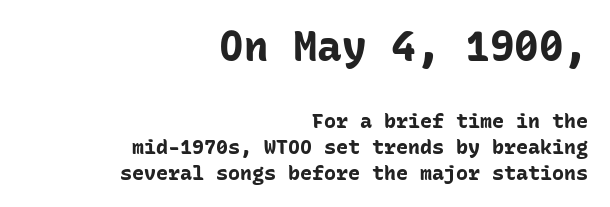
Is the lower block the larger one? No — the upper block carries the bigger type. Does the type have serifs? No, each stem ends abruptly. Students, observe: this is what conventionally led text looks like. Pretty heavy lettering here — definitely bold. Tracking value appears to be zero — textbook default spacing. Descenders hang freely into open space.
